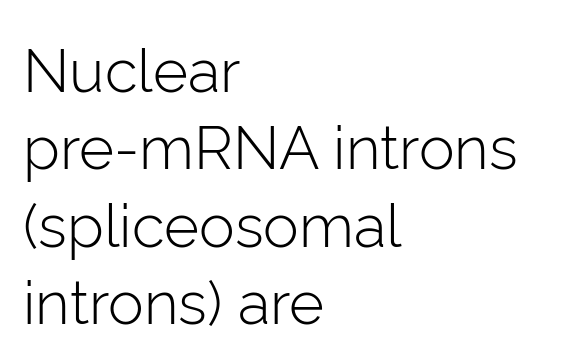
{"serif": "no", "italic": "no", "bold": "no", "weight": "light", "width": "normal", "stroke_contrast": "low", "x_height": "medium", "monospaced": "no", "underline": "no", "align": "left", "line_spacing": "normal", "line_spacing_ratio": 1.29, "letter_spacing": "normal", "letter_spacing_em": 0.0, "glyph_px": 60}
